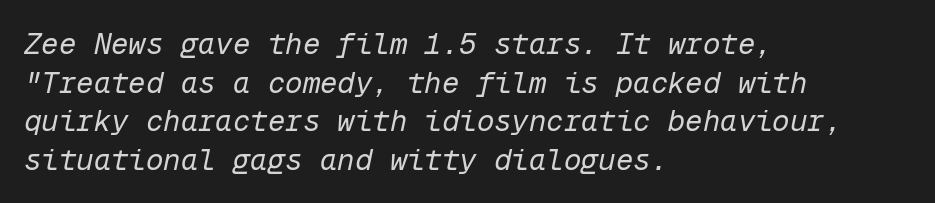
The image shows 29 px regular-weight type, italic (leaning right), monospaced; set left-aligned, normal line spacing (1.33x), normal letter spacing, not underlined; low stroke contrast and a medium x-height.
